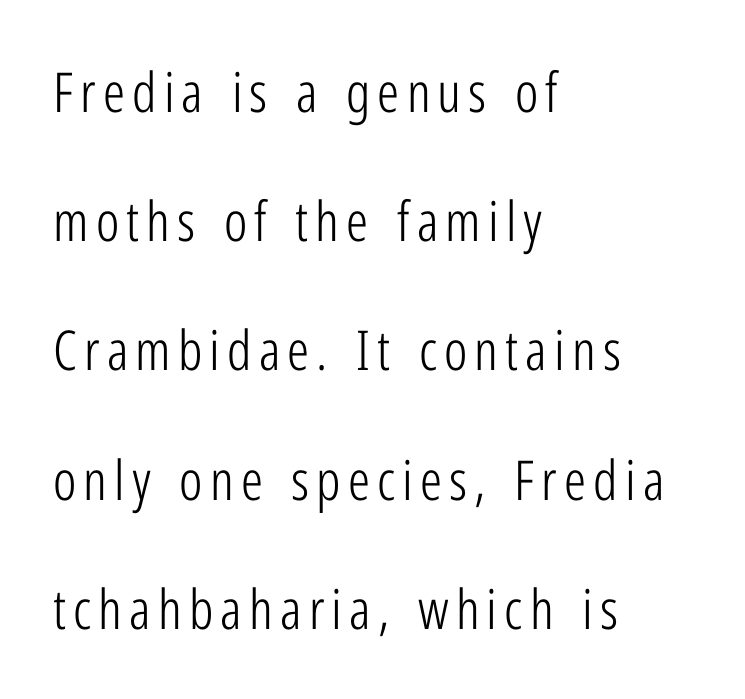
The rag falls on the right side of this text block. The letters carry no serifs — their stems end cleanly without finishing strokes. The words here are not underlined. Airy leading.
